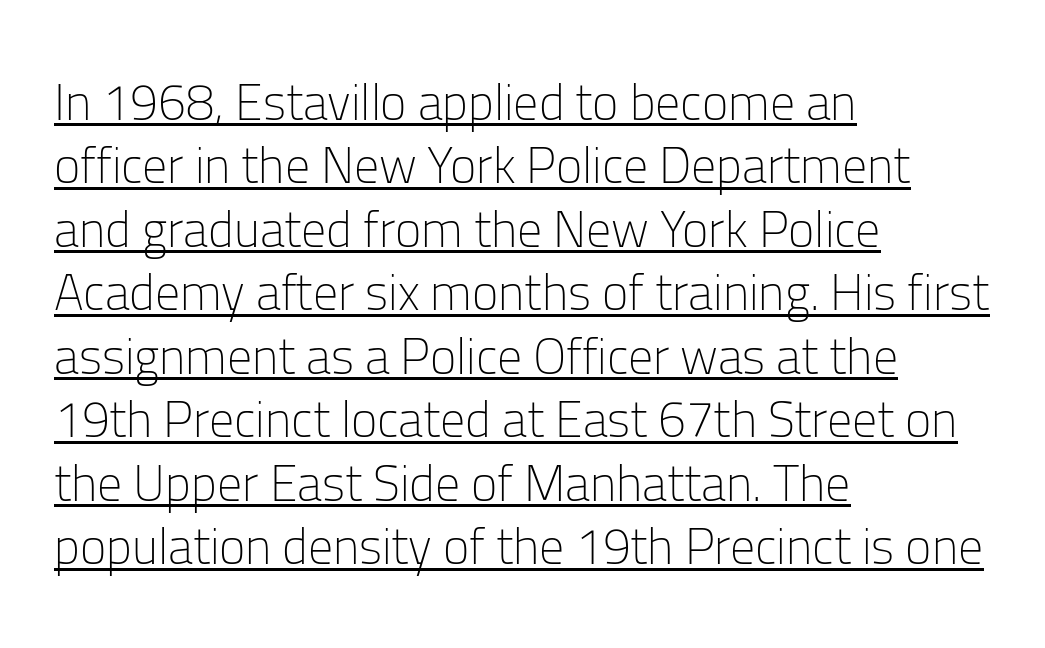
Q: Is the text bold? A: No.
Q: Is the text italic (slanted)? A: No, it is upright.
Q: Is the typeface a serif or a sans-serif typeface? A: Sans-serif.
Q: Is the text underlined? A: Yes.
Q: How is the paragraph aligned? A: Left-aligned.
Q: Is the spacing between letters normal or unusually wide? A: Normal.
Q: Is the spacing between lines tight, normal or loose? A: Normal.
Q: Width (condensed, normal, or wide)? A: Normal.
Q: Stroke contrast? A: Low.
Q: x-height? A: Medium.
Q: Monospaced? A: No.
